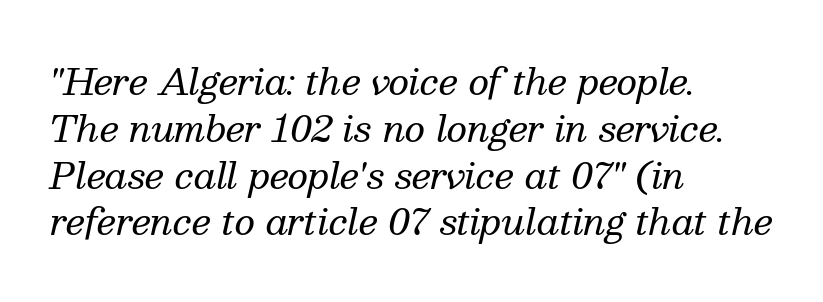
{"serif": "yes", "italic": "yes", "lean": "right", "slant_degrees": 13, "bold": "no", "weight": "regular", "width": "normal", "stroke_contrast": "medium", "x_height": "medium", "monospaced": "no", "underline": "no", "align": "left", "line_spacing": "normal", "line_spacing_ratio": 1.3, "letter_spacing": "normal", "letter_spacing_em": 0.0, "glyph_px": 36}
